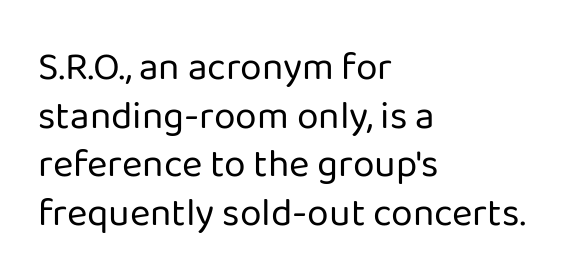
Each letter keeps its own natural width here, so spacing adapts to shape. Where is the straight margin? On the left. If you drew a line through each stem, it would be perfectly vertical. In terms of letterspacing, this is plain default setting. Bare-footed words on every line.
